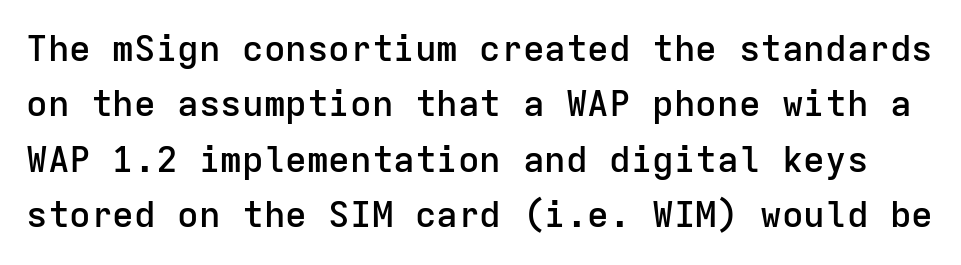
Q: Is the text bold? A: Semi-bold.
Q: Is the text italic (slanted)? A: No, it is upright.
Q: Is the typeface a serif or a sans-serif typeface? A: Sans-serif.
Q: Is the text underlined? A: No.
Q: Is the spacing between letters normal or unusually wide? A: Normal.
Q: Is the spacing between lines tight, normal or loose? A: Normal.
Q: Width (condensed, normal, or wide)? A: Normal.
Q: Stroke contrast? A: Low.
Q: x-height? A: Medium.
Q: Monospaced? A: Yes.
